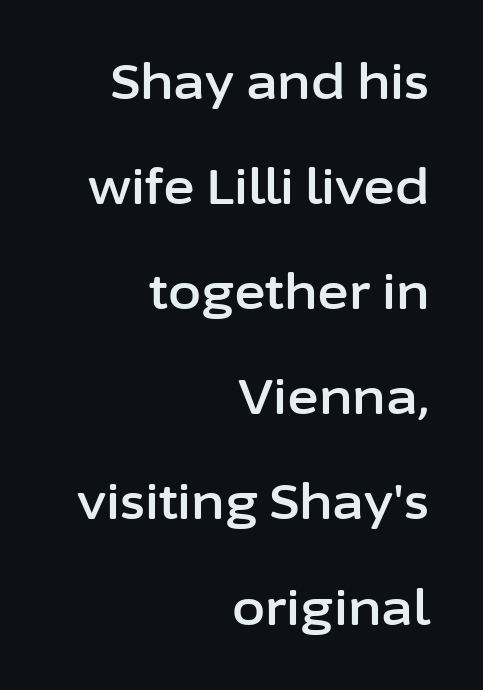
The image shows 48 px sans-serif type, upright; set right-aligned, loose line spacing (2.19x), normal letter spacing, not underlined; low stroke contrast and a medium x-height.
